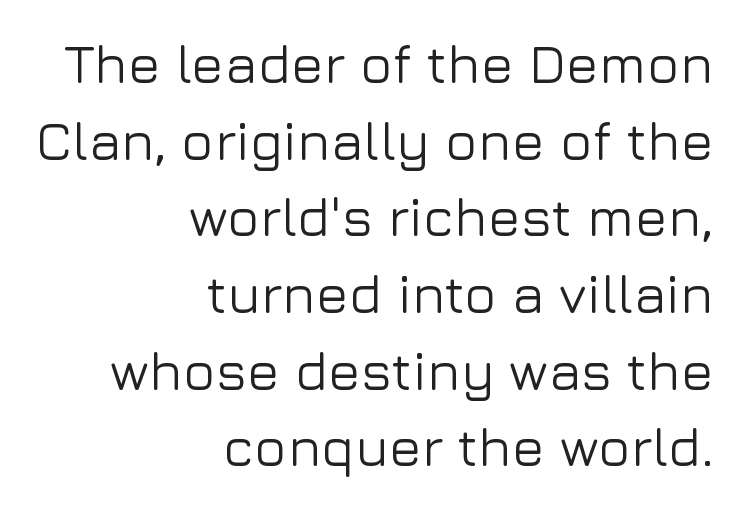
Tall strokes in this sample are plumb rather than angled. Standard letterfit; no display-style spreading of the glyphs. Check the space under the baseline: it is left empty. Baseline-to-baseline distance is the conventional proportion of letter height. One-word summary of the alignment: right. Is this a sans? Yes — the strokes have no serifs.
